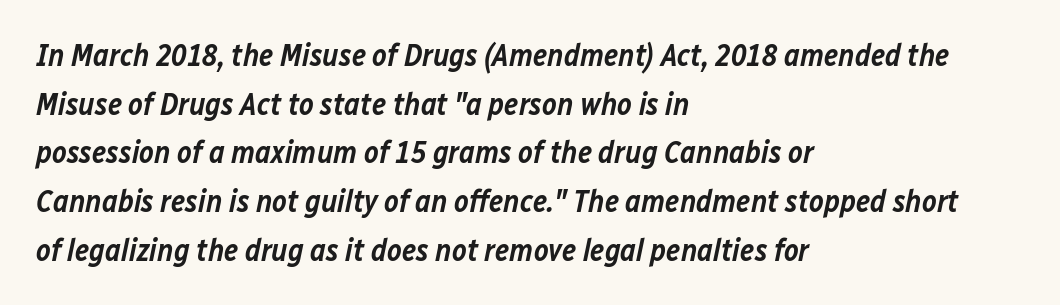
Check the space under the baseline: it is left empty. Weight: semibold (demi). Is the letter spacing exaggerated? No — it looks like the ordinary default. Compared with a centered layout, this one pins lines to the left instead. The rendering uses a moderate line-height, typical for paragraphs.
